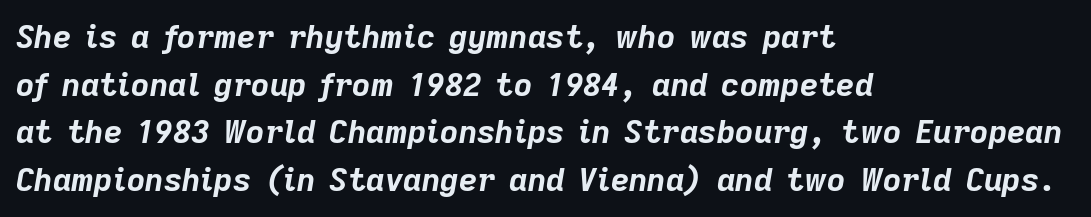
{"italic": "yes", "lean": "right", "slant_degrees": 9, "bold": "yes", "weight": "bold", "width": "normal", "stroke_contrast": "low", "x_height": "medium", "monospaced": "no", "underline": "no", "align": "left", "line_spacing": "normal", "line_spacing_ratio": 1.49, "letter_spacing": "normal", "letter_spacing_em": 0.0, "glyph_px": 32}
